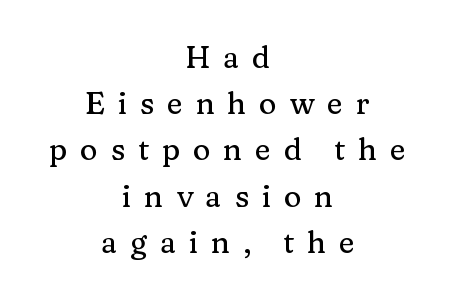
The image shows 30 px serif type, upright; set centered, normal line spacing (1.54x), unusually wide letter spacing (+0.43 em), not underlined; medium stroke contrast and a medium x-height.
